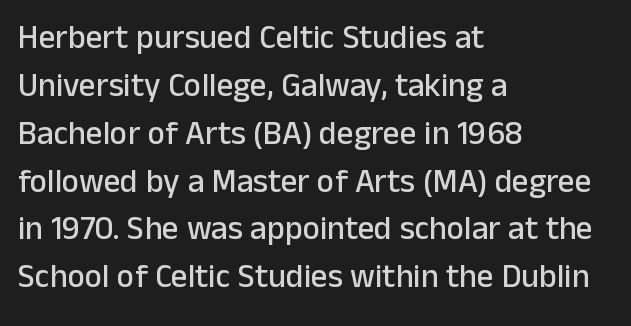
{"serif": "no", "italic": "no", "width": "normal", "stroke_contrast": "low", "x_height": "medium", "monospaced": "no", "underline": "no", "align": "left", "line_spacing": "normal", "line_spacing_ratio": 1.45, "letter_spacing": "normal", "letter_spacing_em": 0.0, "glyph_px": 33}
